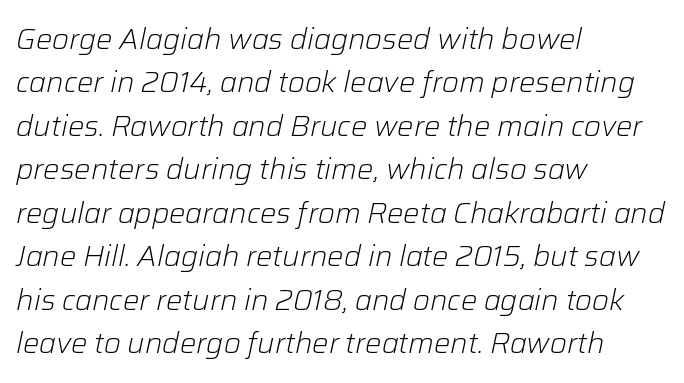
The image shows 29 px light type, italic (leaning right); set left-aligned, normal line spacing (1.5x), normal letter spacing, not underlined; low stroke contrast and a medium x-height.
